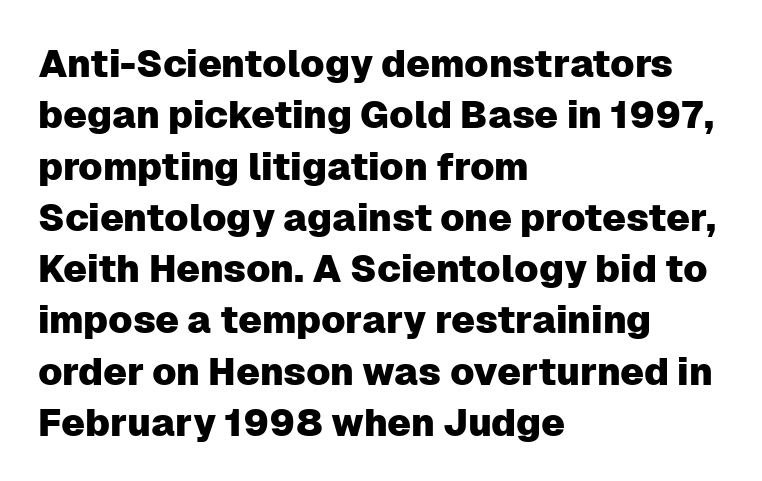
{"serif": "no", "italic": "no", "width": "normal", "stroke_contrast": "low", "x_height": "medium", "monospaced": "no", "underline": "no", "align": "left", "line_spacing": "normal", "line_spacing_ratio": 1.35, "letter_spacing": "normal", "letter_spacing_em": 0.0, "glyph_px": 38}
